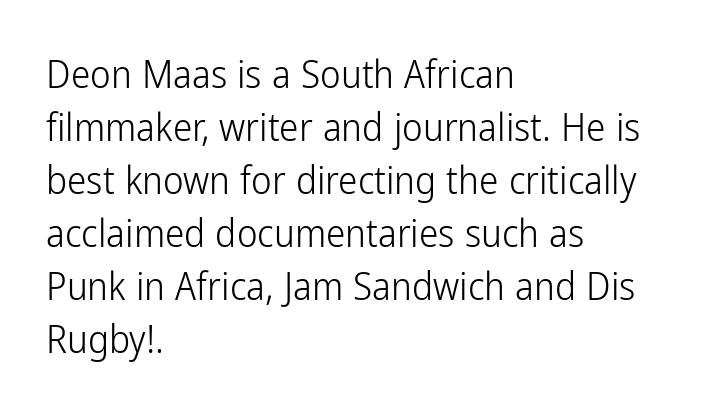
A student would call this left alignment; a typographer would say flush left, rag right. This sample has the flowing, uneven cadence of proportional lettering. A bare baseline throughout the passage. Italic: no, the glyphs are upright roman. Spacing between characters is what you'd get straight out of the box. A typesetter would call this leading conventional body-copy spacing.
